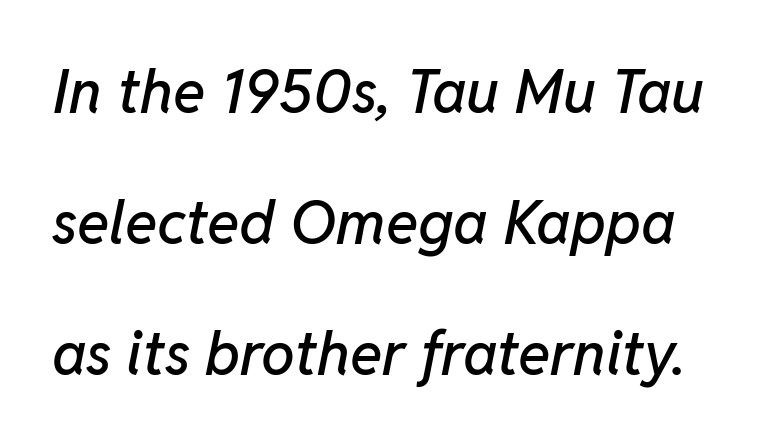
The image shows 60 px text type, italic (leaning right); set loose line spacing (2.18x), normal letter spacing, not underlined; low stroke contrast and a medium x-height.
